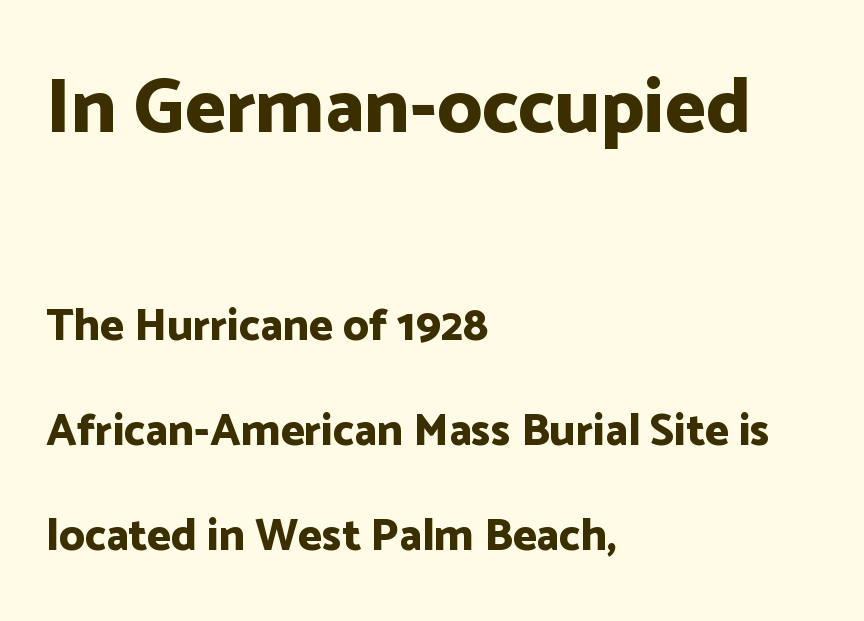
{"serif": "no", "italic": "no", "bold": "yes", "weight": "bold", "width": "normal", "stroke_contrast": "low", "x_height": "medium", "monospaced": "no", "underline": "no", "align": "left", "line_spacing": "loose", "line_spacing_ratio": 2.33, "letter_spacing": "normal", "letter_spacing_em": 0.0, "larger_block": "first", "size_ratio": 1.73, "glyph_px": 78}
